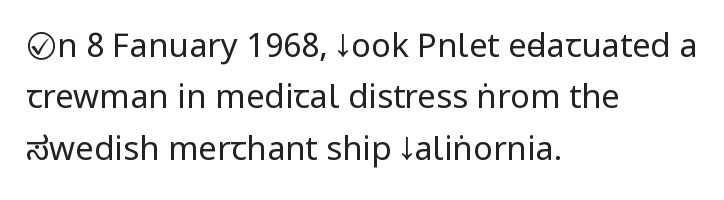
Check where the strokes stop: nothing finishes them off — pure sans. The words here are not underlined. How are the letters spaced? Ordinarily, with no added tracking. Varying glyph widths throughout — classic text-font behaviour. If you drew a ruler down the left edge, every line would touch it.
